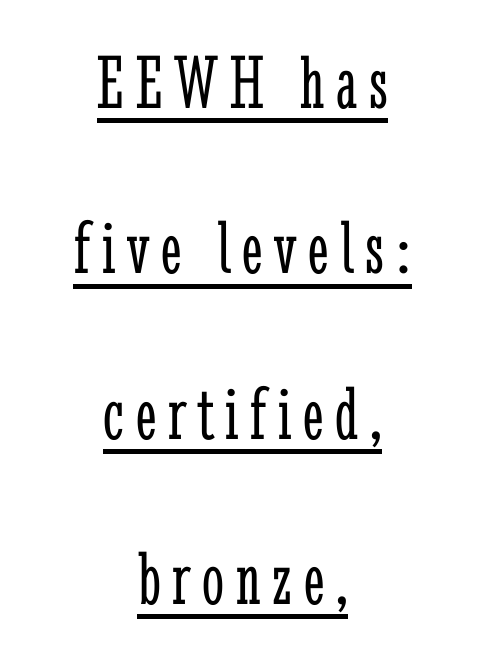
Q: Is the text bold? A: No.
Q: Is the text italic (slanted)? A: No, it is upright.
Q: Is the typeface a serif or a sans-serif typeface? A: Serif.
Q: Is the text underlined? A: Yes.
Q: How is the paragraph aligned? A: Centered.
Q: Is the spacing between lines tight, normal or loose? A: Loose.
Q: Width (condensed, normal, or wide)? A: Condensed.
Q: Stroke contrast? A: Low.
Q: x-height? A: Medium.
Q: Monospaced? A: No.
